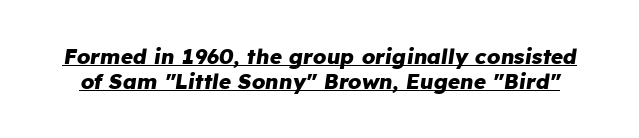
The image shows 21 px bold type, italic (leaning right); set line spacing 1.19x, normal letter spacing, underlined.
